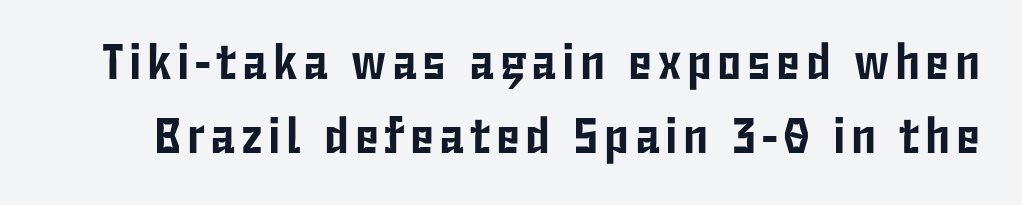
Q: Is the text italic (slanted)? A: No, it is upright.
Q: Is the typeface a serif or a sans-serif typeface? A: Sans-serif.
Q: Is the text underlined? A: No.
Q: Is the spacing between lines tight, normal or loose? A: Normal.
Q: Width (condensed, normal, or wide)? A: Condensed.
Q: Stroke contrast? A: Low.
Q: x-height? A: Medium.
Q: Monospaced? A: No.
